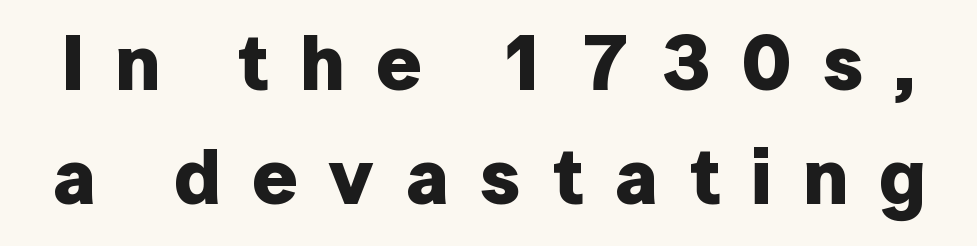
Q: Is the text bold? A: Yes.
Q: Is the text italic (slanted)? A: No, it is upright.
Q: Is the typeface a serif or a sans-serif typeface? A: Sans-serif.
Q: Is the text underlined? A: No.
Q: Is the spacing between letters normal or unusually wide? A: Unusually wide.
Q: Is the spacing between lines tight, normal or loose? A: Normal.
Q: Width (condensed, normal, or wide)? A: Normal.
Q: Stroke contrast? A: Low.
Q: x-height? A: Medium.
Q: Monospaced? A: No.
